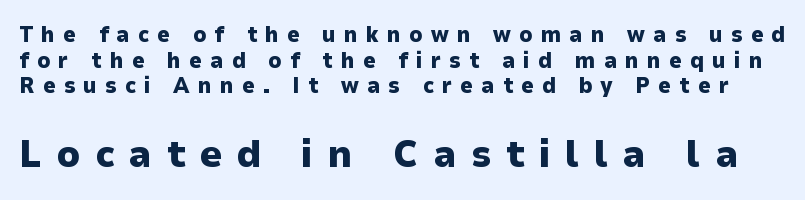
{"serif": "no", "italic": "no", "bold": "yes", "weight": "heavy", "width": "normal", "stroke_contrast": "low", "x_height": "medium", "monospaced": "no", "underline": "no", "line_spacing_ratio": 1.16, "letter_spacing": "wide", "letter_spacing_em": 0.37, "larger_block": "second", "size_ratio": 1.77, "glyph_px": 39}
